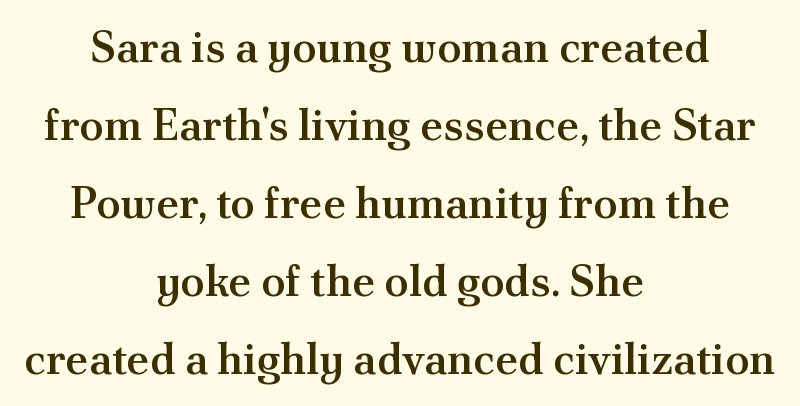
Reading down the block, each line starts at a different indent, mirrored at its end. A bit beefed up — I'd call it semibold rather than bold. Posture: straight, roman, zero tilt. Descenders are the only things crossing below the line. Stroke terminals: seriffed.
